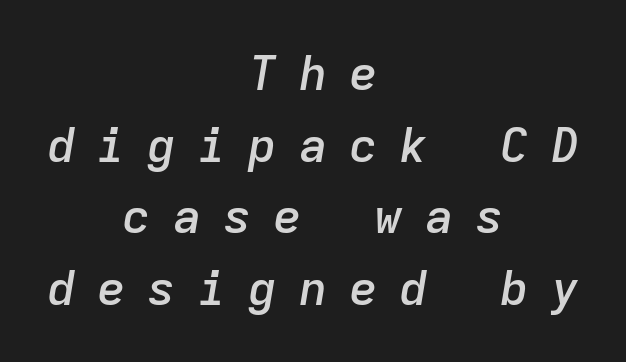
The passage shown has open, widely tracked lettering throughout. The vertical gap from one line to the next is medium. This rendering uses center alignment, leaving both contours irregular but symmetric. Only glyphs here, with clear space below each row. Rendered with sloped, italic letterforms. Every character here occupies the same horizontal width, giving the sample a typewriter-like rhythm.
